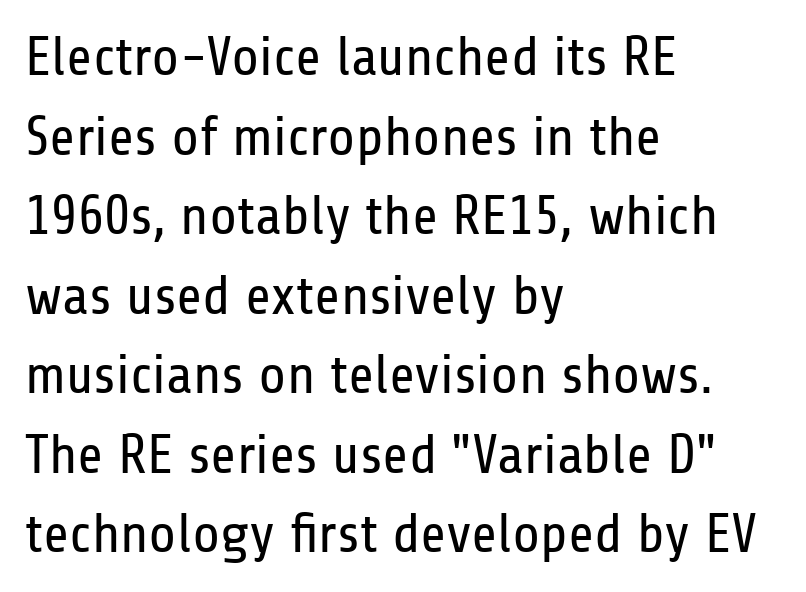
The image shows 56 px regular-weight, condensed sans-serif type, upright; set left-aligned, normal line spacing (1.42x), normal letter spacing, not underlined; low stroke contrast and a medium x-height.
